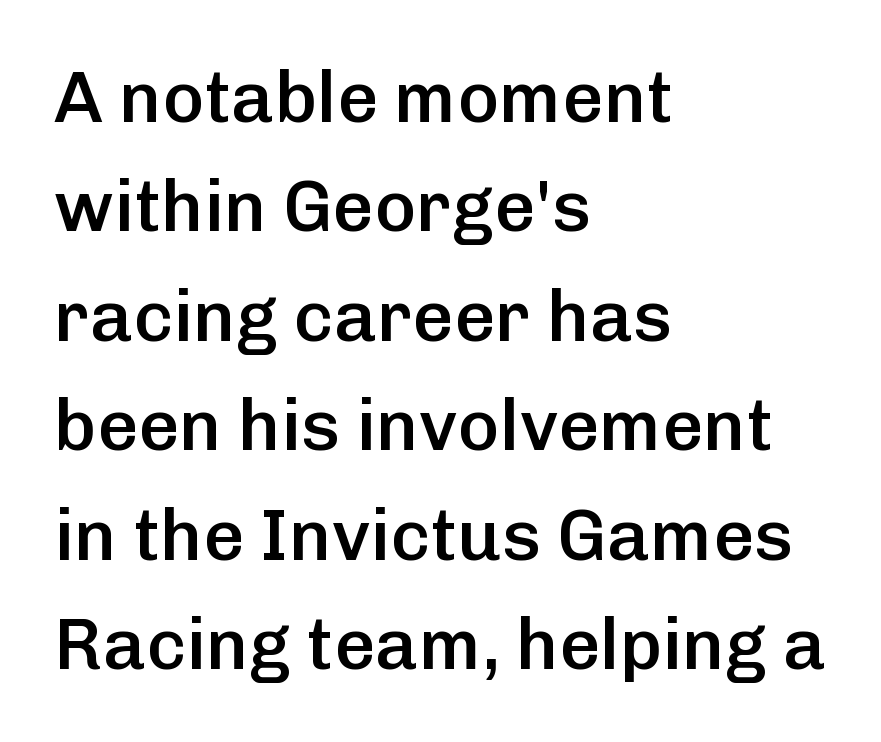
{"serif": "no", "italic": "no", "bold": "semi", "weight": "semibold", "width": "normal", "stroke_contrast": "low", "x_height": "medium", "monospaced": "no", "underline": "no", "align": "left", "line_spacing": "normal", "line_spacing_ratio": 1.52, "letter_spacing": "normal", "letter_spacing_em": 0.0, "glyph_px": 72}
